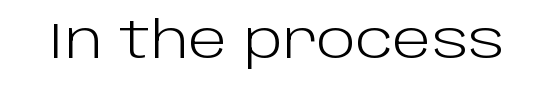
Each letter keeps its own natural width here, so spacing adapts to shape. The glyphs are unaccompanied by any horizontal stroke below them. The face used here is a sans, in the tradition of grotesques and geometrics. Default kerning and tracking; the words read as compact shapes. Unlike italic type, these characters show no tilt at all. The weight would be labelled regular, book, light, or lighter still.
